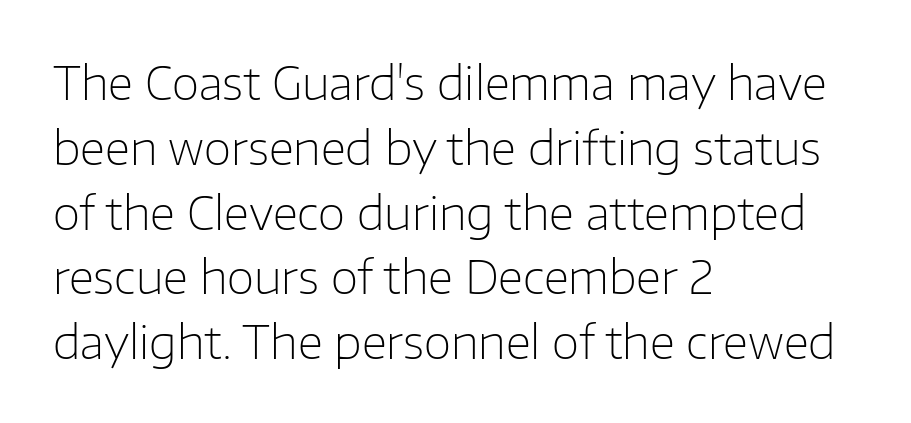
Alignment: flush left. In terms of letterspacing, this is plain default setting. Letterform terminals end flat and unadorned throughout the passage. In terms of posture, this sample is upright.
